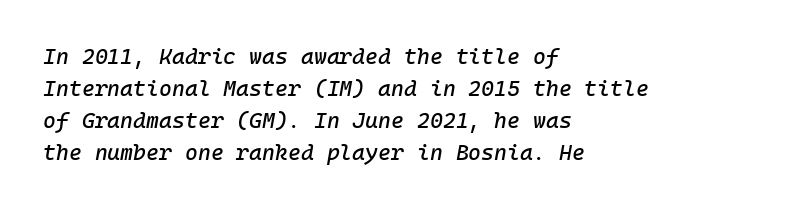
Q: Is the text italic (slanted)? A: Yes, it leans right by about 10 degrees.
Q: Is the text underlined? A: No.
Q: How is the paragraph aligned? A: Left-aligned.
Q: Is the spacing between letters normal or unusually wide? A: Normal.
Q: Is the spacing between lines tight, normal or loose? A: Normal.
